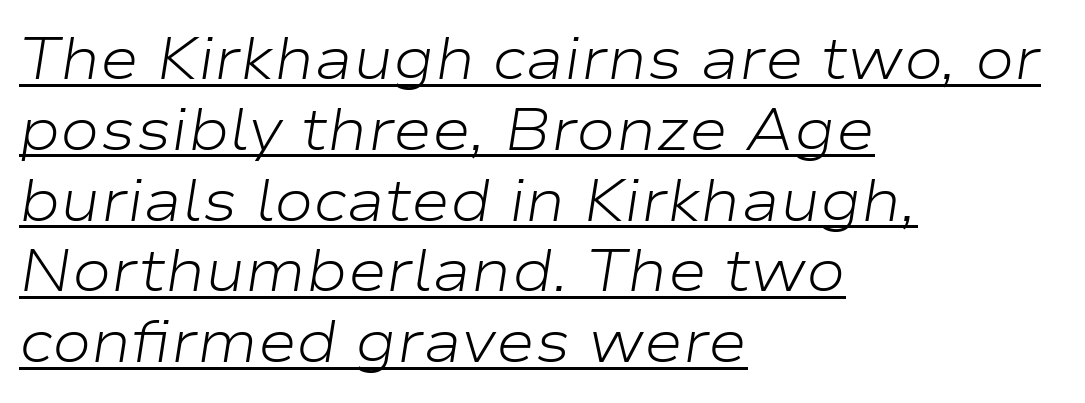
Characters follow at the spacing the type designer built in. The passage shown is underscored from start to finish. Yep, that's italic — everything's leaning. Stems here are at most as thick as an everyday book face. The paragraph shown leans on its left margin. The letters advance in unequal steps, a hallmark of proportional type.
